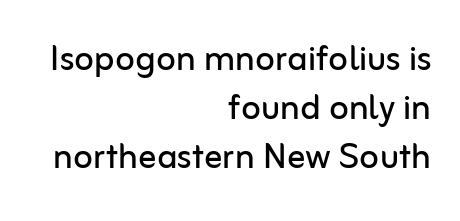
Q: Is the text bold? A: No.
Q: Is the text italic (slanted)? A: No, it is upright.
Q: Is the typeface a serif or a sans-serif typeface? A: Sans-serif.
Q: Is the text underlined? A: No.
Q: How is the paragraph aligned? A: Right-aligned.
Q: Is the spacing between letters normal or unusually wide? A: Normal.
Q: Is the spacing between lines tight, normal or loose? A: Tight.
Q: Width (condensed, normal, or wide)? A: Normal.
Q: Stroke contrast? A: Low.
Q: x-height? A: Medium.
Q: Monospaced? A: No.
